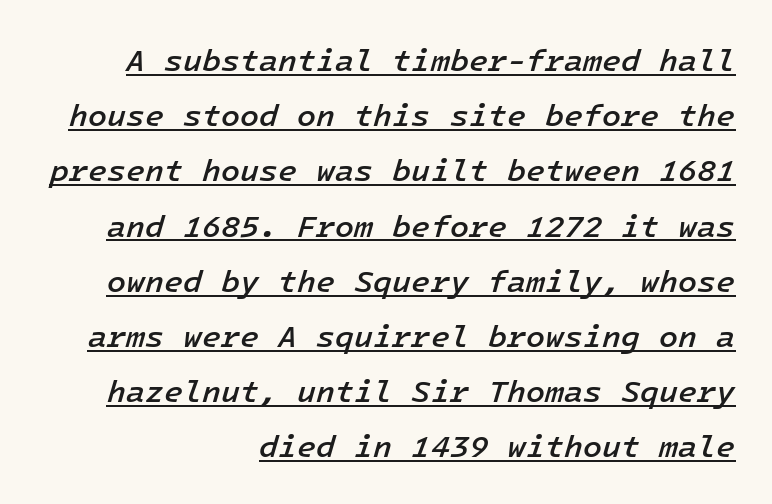
The image shows 31 px semibold type, italic (leaning right); set right-aligned, line spacing 1.78x, normal letter spacing, underlined; low stroke contrast and a medium x-height.
